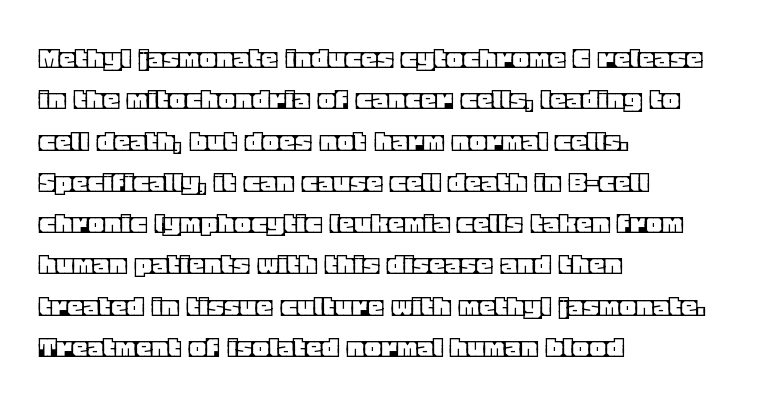
The image shows 32 px text type, upright; set left-aligned, normal line spacing (1.29x), normal letter spacing, not underlined; a large x-height.
